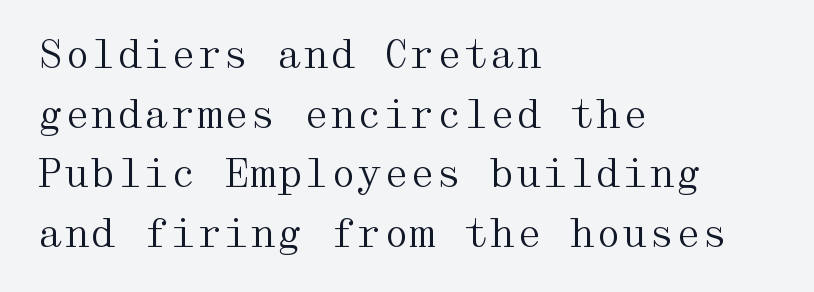
The image shows 38 px regular-weight, wide serif type, upright; set left-aligned, normal line spacing (1.57x), normal letter spacing, not underlined; medium stroke contrast and a medium x-height.
